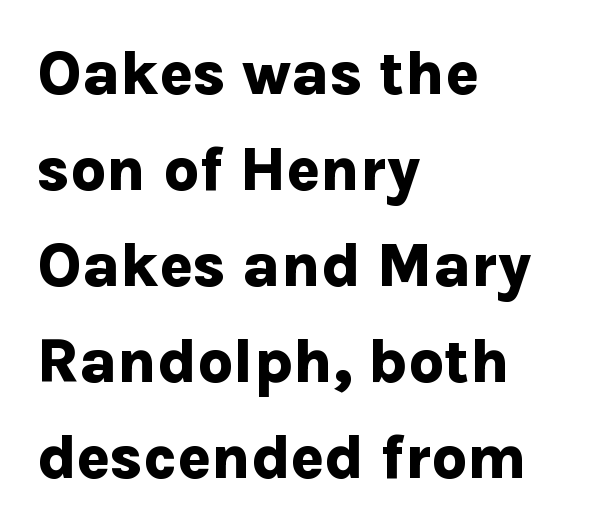
Q: Is the text bold? A: Yes.
Q: Is the text italic (slanted)? A: No, it is upright.
Q: Is the typeface a serif or a sans-serif typeface? A: Sans-serif.
Q: Is the text underlined? A: No.
Q: How is the paragraph aligned? A: Left-aligned.
Q: Is the spacing between letters normal or unusually wide? A: Normal.
Q: Is the spacing between lines tight, normal or loose? A: Normal.
Q: Width (condensed, normal, or wide)? A: Normal.
Q: Stroke contrast? A: Low.
Q: x-height? A: Medium.
Q: Monospaced? A: No.
